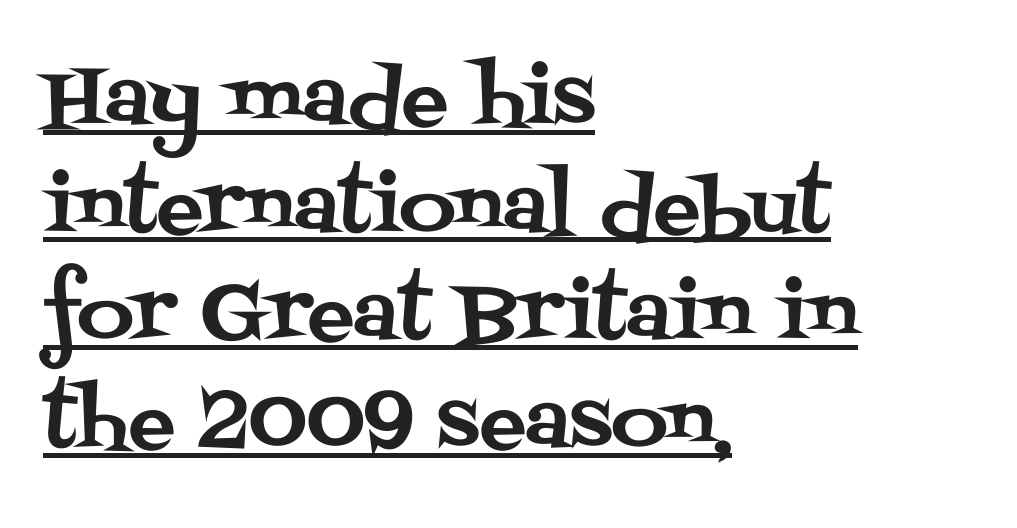
{"serif": "yes", "italic": "no", "width": "normal", "stroke_contrast": "medium", "x_height": "large", "monospaced": "no", "underline": "yes", "align": "left", "line_spacing": "normal", "line_spacing_ratio": 1.38, "letter_spacing": "normal", "letter_spacing_em": 0.0, "glyph_px": 78}
